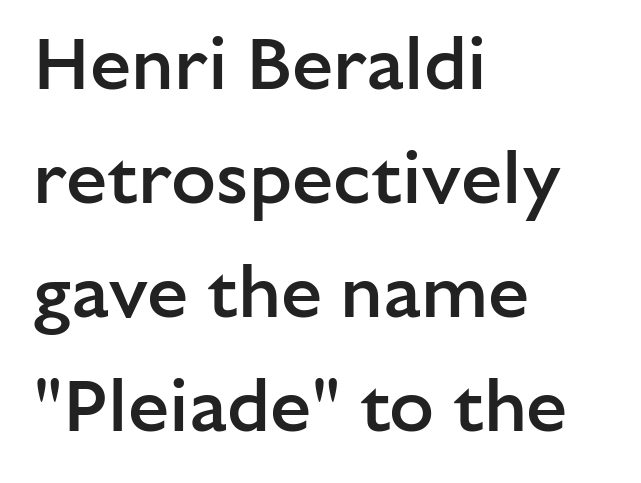
Q: Is the text bold? A: Semi-bold.
Q: Is the text italic (slanted)? A: No, it is upright.
Q: Is the typeface a serif or a sans-serif typeface? A: Sans-serif.
Q: Is the text underlined? A: No.
Q: How is the paragraph aligned? A: Left-aligned.
Q: Is the spacing between letters normal or unusually wide? A: Normal.
Q: Is the spacing between lines tight, normal or loose? A: Normal.
Q: Width (condensed, normal, or wide)? A: Normal.
Q: Stroke contrast? A: Low.
Q: x-height? A: Medium.
Q: Monospaced? A: No.
